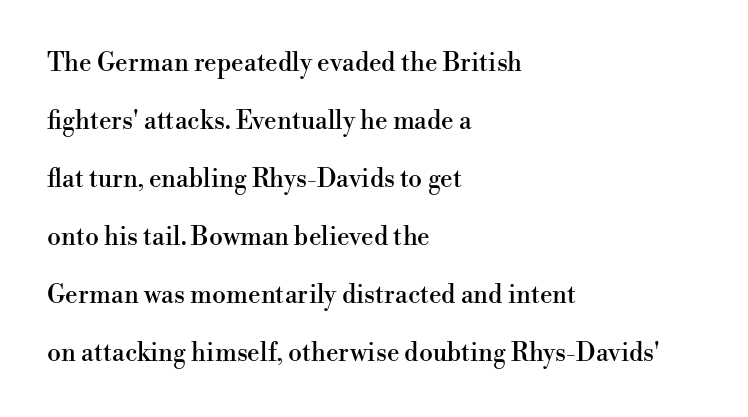
Q: Is the text italic (slanted)? A: No, it is upright.
Q: Is the text underlined? A: No.
Q: How is the paragraph aligned? A: Left-aligned.
Q: Is the spacing between letters normal or unusually wide? A: Normal.
Q: Is the spacing between lines tight, normal or loose? A: Loose.
